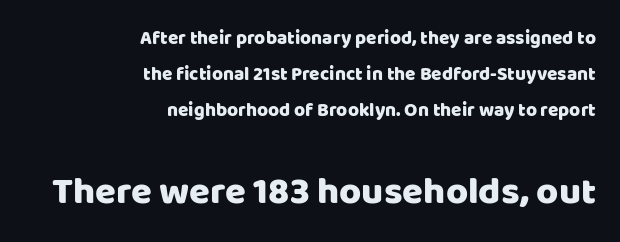
Q: Is the text italic (slanted)? A: No, it is upright.
Q: Is the typeface a serif or a sans-serif typeface? A: Sans-serif.
Q: Is the text underlined? A: No.
Q: How is the paragraph aligned? A: Right-aligned.
Q: Is the spacing between letters normal or unusually wide? A: Normal.
Q: Is the spacing between lines tight, normal or loose? A: Loose.
Q: Which block of text is set in a larger size, the first (top) or the second (bottom)? A: The second (bottom) one.
Q: Width (condensed, normal, or wide)? A: Normal.
Q: Stroke contrast? A: Low.
Q: x-height? A: Large.
Q: Monospaced? A: No.
